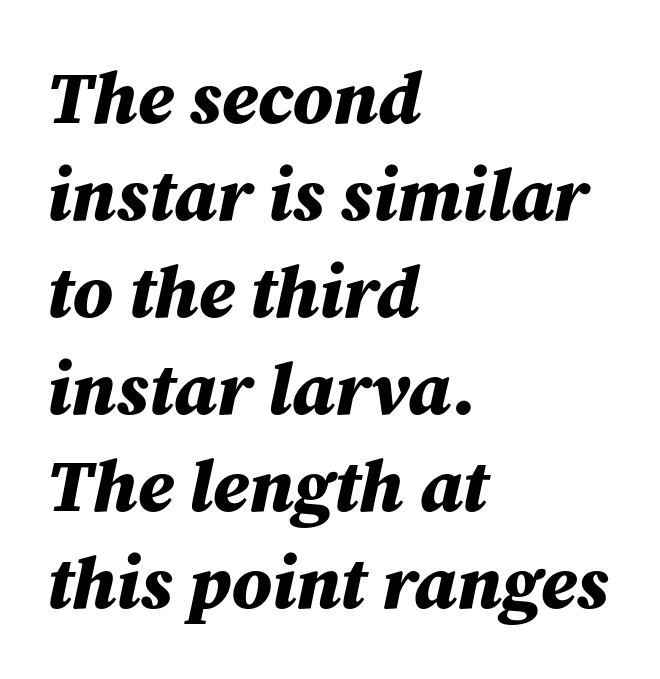
Q: Is the text bold? A: Yes.
Q: Is the text italic (slanted)? A: Yes, it leans right by about 12 degrees.
Q: Is the text underlined? A: No.
Q: How is the paragraph aligned? A: Left-aligned.
Q: Is the spacing between letters normal or unusually wide? A: Normal.
Q: Is the spacing between lines tight, normal or loose? A: Normal.
Q: Width (condensed, normal, or wide)? A: Normal.
Q: Stroke contrast? A: Medium.
Q: x-height? A: Medium.
Q: Monospaced? A: No.
